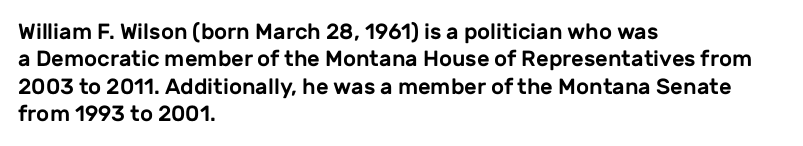
{"italic": "no", "underline": "no", "align": "left", "line_spacing": "normal", "line_spacing_ratio": 1.25, "letter_spacing": "normal", "letter_spacing_em": 0.0, "glyph_px": 22}
